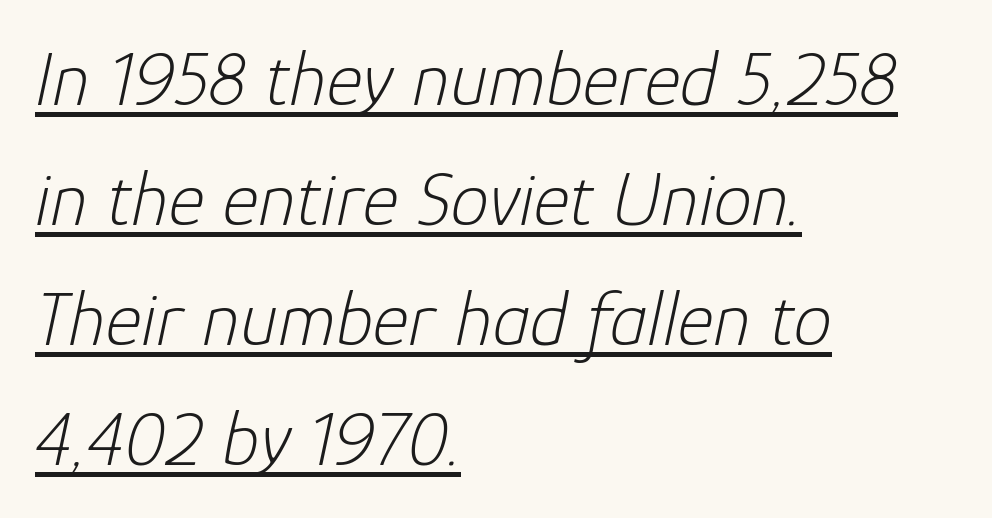
{"italic": "yes", "lean": "right", "slant_degrees": 12, "bold": "no", "weight": "light", "width": "normal", "stroke_contrast": "low", "x_height": "medium", "monospaced": "no", "underline": "yes", "align": "left", "line_spacing": "normal", "line_spacing_ratio": 1.56, "letter_spacing": "normal", "letter_spacing_em": 0.0, "glyph_px": 77}
